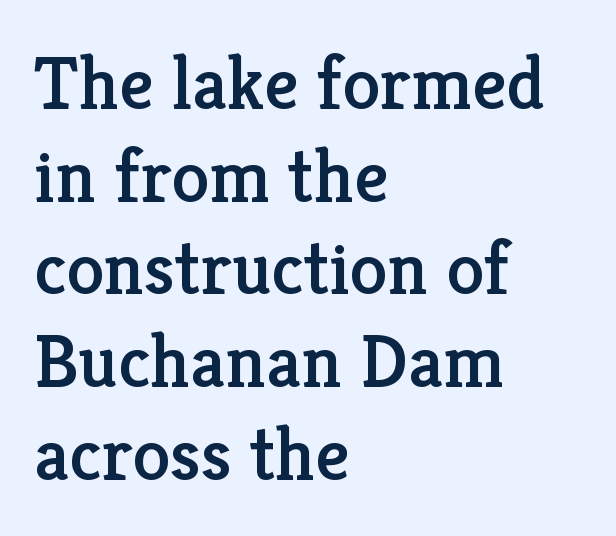
The image shows 76 px serif type, upright; set left-aligned, line spacing 1.22x, normal letter spacing, not underlined; low stroke contrast and a medium x-height.
